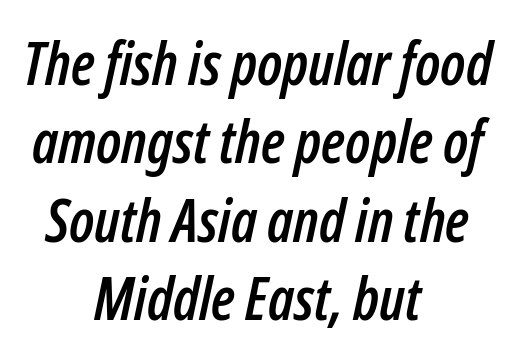
Q: Is the text italic (slanted)? A: Yes, it leans right by about 12 degrees.
Q: Is the text underlined? A: No.
Q: How is the paragraph aligned? A: Centered.
Q: Is the spacing between letters normal or unusually wide? A: Normal.
Q: Is the spacing between lines tight, normal or loose? A: Normal.
Q: Width (condensed, normal, or wide)? A: Condensed.
Q: Stroke contrast? A: Low.
Q: x-height? A: Medium.
Q: Monospaced? A: No.
